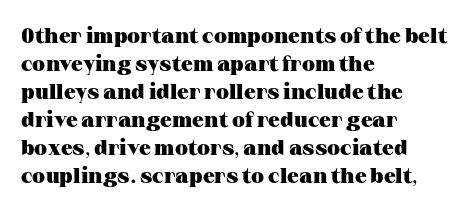
Q: Is the text bold? A: Yes.
Q: Is the text italic (slanted)? A: No, it is upright.
Q: Is the text underlined? A: No.
Q: How is the paragraph aligned? A: Left-aligned.
Q: Is the spacing between letters normal or unusually wide? A: Normal.
Q: Is the spacing between lines tight, normal or loose? A: Normal.
